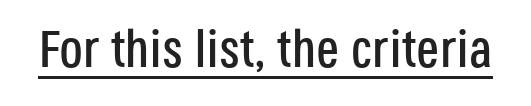
Are there feet on the stems? There aren't — it's a sans. The letters advance in unequal steps, a hallmark of proportional type. This is the regular roman posture of the typeface. Is there an underline? Yes — a line sits under the letters. Between one letter and the next there's only the usual sliver of space.
